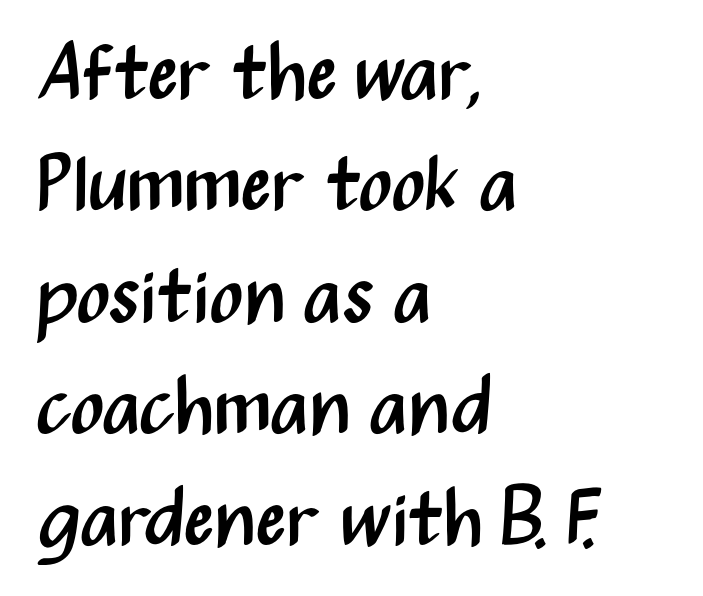
The image shows 79 px regular-weight, condensed sans-serif type, upright; set left-aligned, normal line spacing (1.41x), normal letter spacing, not underlined; medium stroke contrast and a medium x-height.
